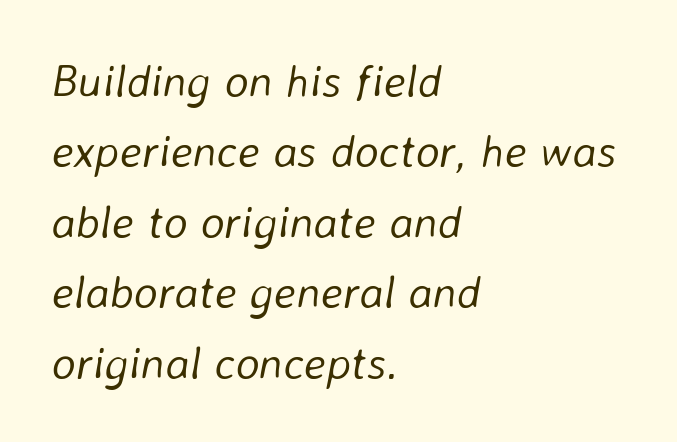
The image shows 46 px light type, italic (leaning right); set left-aligned, normal line spacing (1.53x), normal letter spacing, not underlined; low stroke contrast and a medium x-height.
